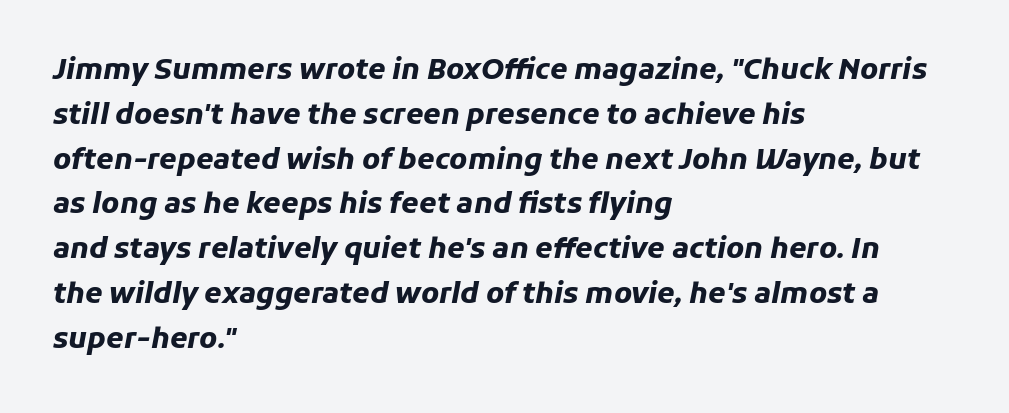
Q: Is the text bold? A: Yes.
Q: Is the text italic (slanted)? A: Yes, it leans right by about 11 degrees.
Q: Is the text underlined? A: No.
Q: How is the paragraph aligned? A: Left-aligned.
Q: Is the spacing between letters normal or unusually wide? A: Normal.
Q: Is the spacing between lines tight, normal or loose? A: Normal.
Q: Width (condensed, normal, or wide)? A: Normal.
Q: Stroke contrast? A: Low.
Q: x-height? A: Medium.
Q: Monospaced? A: No.
